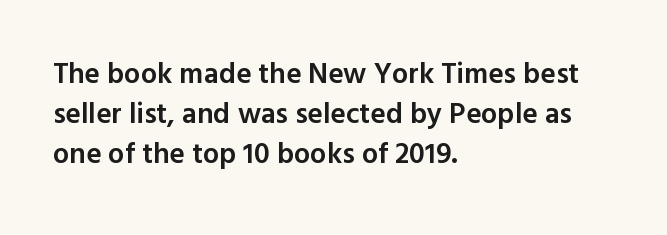
{"serif": "no", "italic": "no", "bold": "semi", "weight": "semibold", "width": "normal", "x_height": "medium", "monospaced": "no", "underline": "no", "align": "left", "line_spacing": "normal", "line_spacing_ratio": 1.38, "letter_spacing": "normal", "letter_spacing_em": 0.0, "glyph_px": 29}
